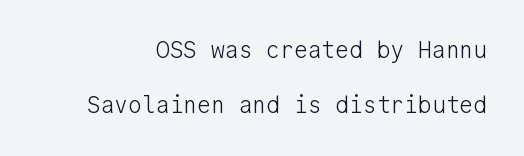
{"italic": "no", "bold": "no", "underline": "no", "line_spacing": "loose", "line_spacing_ratio": 2.41, "letter_spacing": "normal", "letter_spacing_em": 0.0, "glyph_px": 23}
